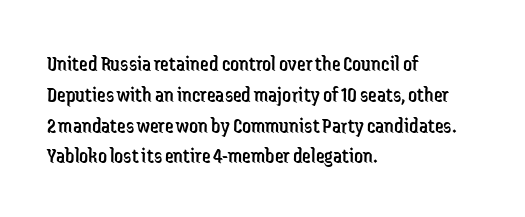
Q: Is the text bold? A: No.
Q: Is the text italic (slanted)? A: No, it is upright.
Q: Is the text underlined? A: No.
Q: How is the paragraph aligned? A: Left-aligned.
Q: Is the spacing between letters normal or unusually wide? A: Normal.
Q: Is the spacing between lines tight, normal or loose? A: Normal.
